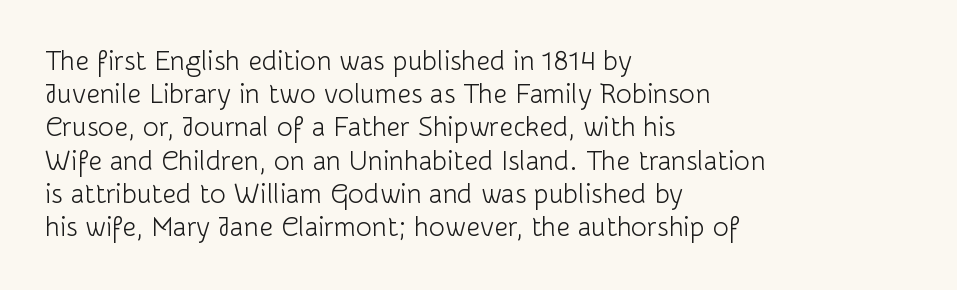
Q: Is the text bold? A: No.
Q: Is the text italic (slanted)? A: No, it is upright.
Q: Is the text underlined? A: No.
Q: How is the paragraph aligned? A: Left-aligned.
Q: Is the spacing between letters normal or unusually wide? A: Normal.
